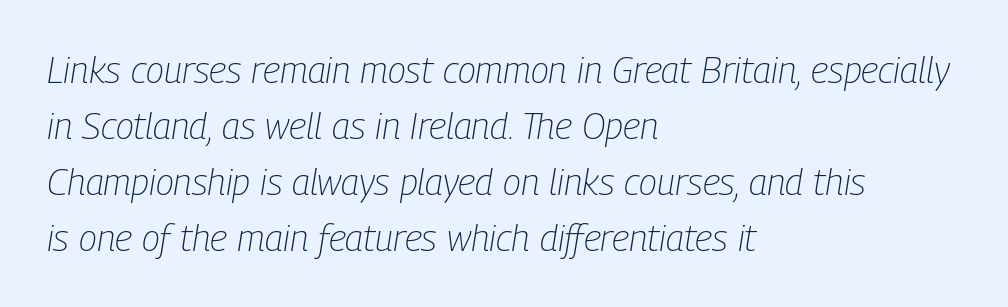
Caption: multi-line text, flush left, ragged right. The block of text has a typical density, with ordinary space between rows. The strokes carry an ordinary text weight at most. Proportional: the letters do not fall into vertical columns. Here the glyphs are tracked normally, forming tight word shapes.
